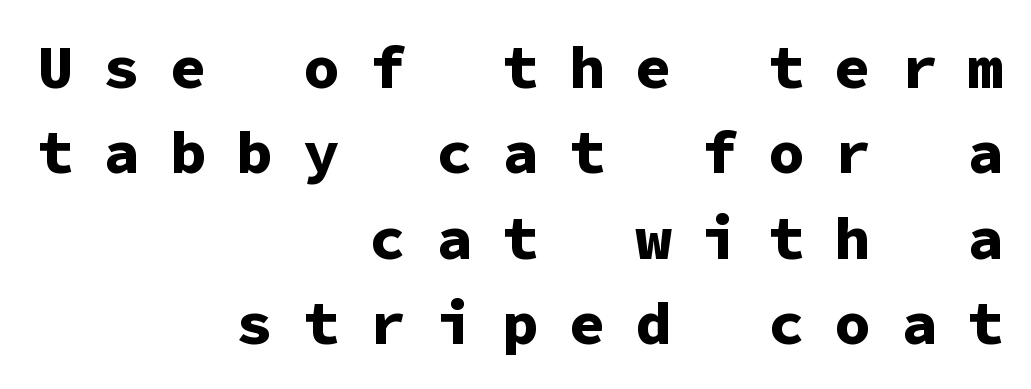
{"serif": "no", "italic": "no", "bold": "yes", "weight": "bold", "width": "normal", "stroke_contrast": "low", "x_height": "medium", "monospaced": "yes", "underline": "no", "align": "right", "line_spacing": "normal", "line_spacing_ratio": 1.4, "letter_spacing": "wide", "letter_spacing_em": 0.49, "glyph_px": 61}
